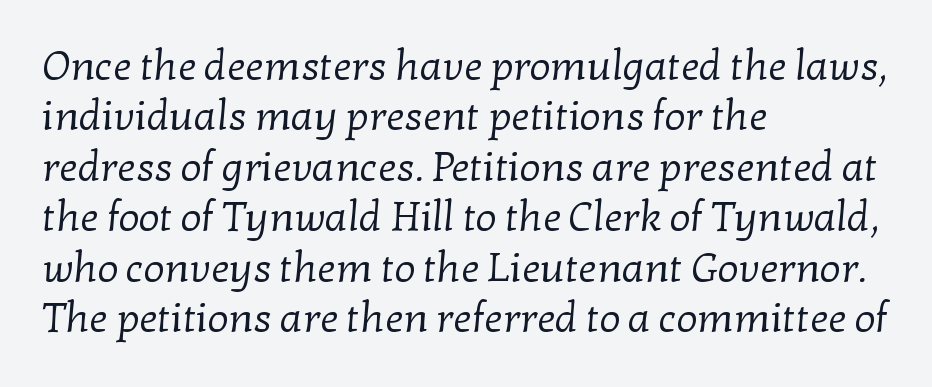
{"serif": "yes", "bold": "no", "weight": "regular", "width": "normal", "stroke_contrast": "low", "x_height": "medium", "monospaced": "no", "underline": "no", "align": "left", "line_spacing_ratio": 1.23, "letter_spacing": "normal", "letter_spacing_em": 0.0, "glyph_px": 41}
